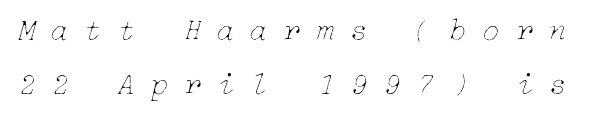
Slanted lettering throughout. The tracking jumps out immediately: characters are airy and widely separated. The space beneath each line is pristine and unruled. The face looks like a standard text weight, possibly lighter. Whoever set this chose a conventional vertical rhythm.
